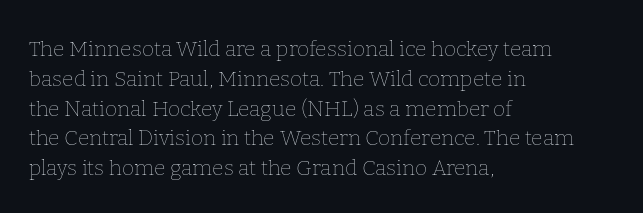
{"italic": "no", "bold": "no", "underline": "no", "align": "left", "line_spacing": "normal", "line_spacing_ratio": 1.42, "letter_spacing": "normal", "letter_spacing_em": 0.0, "glyph_px": 21}
